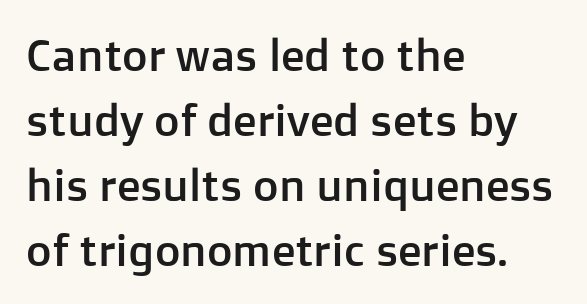
Check where the strokes stop: nothing finishes them off — pure sans. Is there much room between lines? A standard amount, neither cramped nor airy. Rendered with straight, roman letterforms. Leftover space on each line is placed entirely after the last word. The glyphs are unaccompanied by any horizontal stroke below them. These lines keep a tight, regular rhythm from letter to letter.
